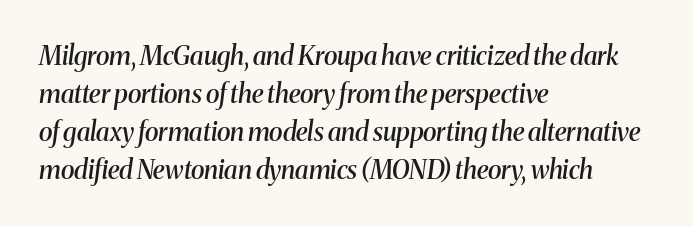
Q: Is the text bold? A: Semi-bold.
Q: Is the text italic (slanted)? A: Yes, it leans right by about 8 degrees.
Q: Is the text underlined? A: No.
Q: How is the paragraph aligned? A: Left-aligned.
Q: Is the spacing between letters normal or unusually wide? A: Normal.
Q: Is the spacing between lines tight, normal or loose? A: Normal.
